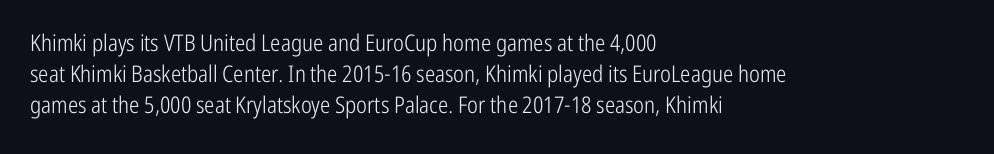
Q: Is the text bold? A: No.
Q: Is the text italic (slanted)? A: No, it is upright.
Q: Is the text underlined? A: No.
Q: How is the paragraph aligned? A: Left-aligned.
Q: Is the spacing between letters normal or unusually wide? A: Normal.
Q: Is the spacing between lines tight, normal or loose? A: Normal.
